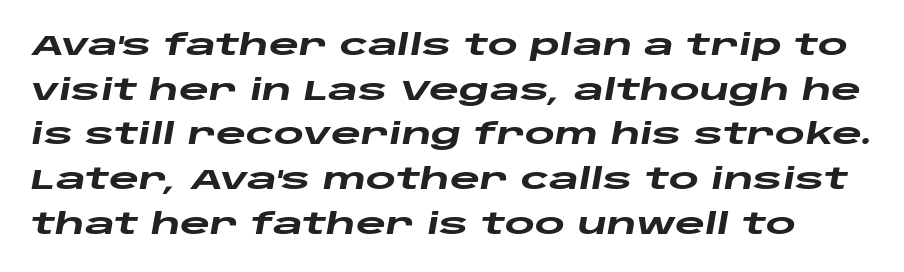
The image shows 29 px heavy, wide type, italic (leaning right); set normal line spacing (1.54x), normal letter spacing, not underlined; low stroke contrast and a large x-height.
